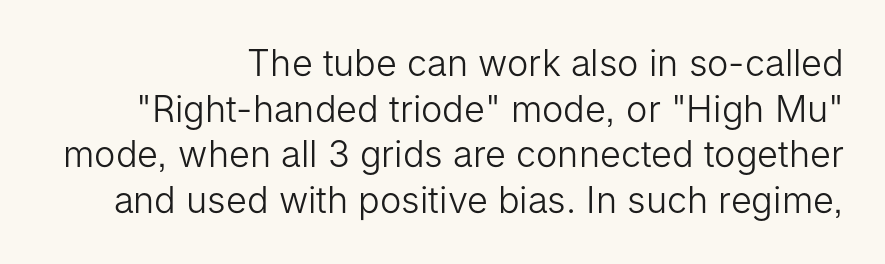
The image shows 36 px light sans-serif type, upright; set right-aligned, normal line spacing (1.27x), normal letter spacing, not underlined; low stroke contrast and a medium x-height.
